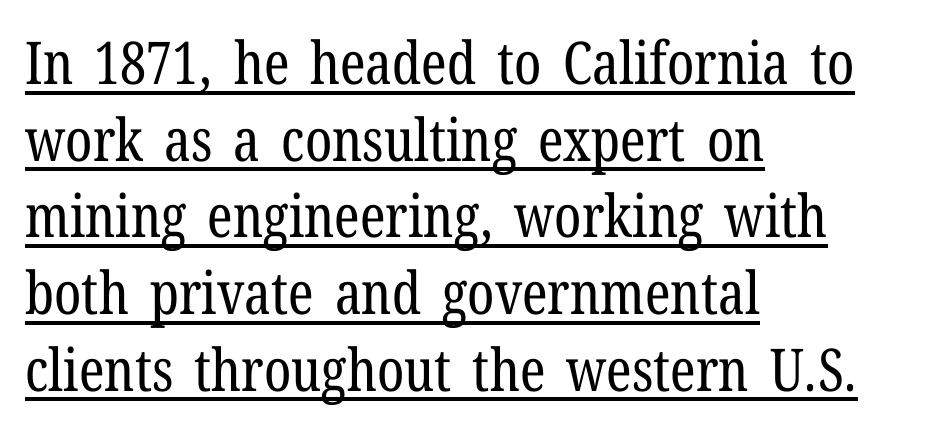
You can see a thin bar hugging the bottom of the glyphs. Horizontal bands of white between lines are of average thickness. Every row of glyphs begins at an identical x-position on the left. Each letter keeps its own natural width here, so spacing adapts to shape. The font sits on the lighter half of the weight spectrum, regular included. Every character sits straight up, as roman type does.
